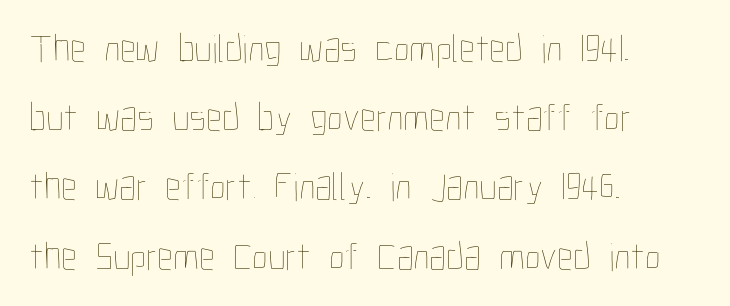
The image shows 40 px thin, condensed type, upright; set left-aligned, line spacing 1.73x, normal letter spacing, not underlined; low stroke contrast and a medium x-height.
